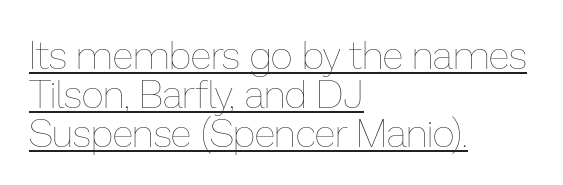
{"italic": "no", "bold": "no", "weight": "thin", "width": "normal", "stroke_contrast": "low", "x_height": "medium", "monospaced": "no", "underline": "yes", "align": "left", "line_spacing": "tight", "line_spacing_ratio": 1.0, "letter_spacing": "normal", "letter_spacing_em": 0.0, "glyph_px": 39}
